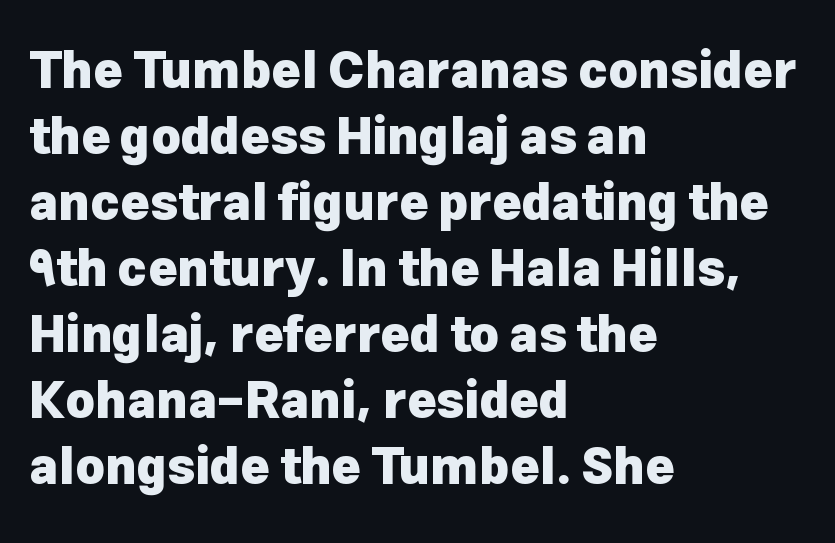
Q: Is the text bold? A: Yes.
Q: Is the text italic (slanted)? A: No, it is upright.
Q: Is the typeface a serif or a sans-serif typeface? A: Sans-serif.
Q: Is the text underlined? A: No.
Q: How is the paragraph aligned? A: Left-aligned.
Q: Is the spacing between letters normal or unusually wide? A: Normal.
Q: Is the spacing between lines tight, normal or loose? A: Normal.
Q: Width (condensed, normal, or wide)? A: Normal.
Q: Stroke contrast? A: Low.
Q: x-height? A: Medium.
Q: Monospaced? A: No.
